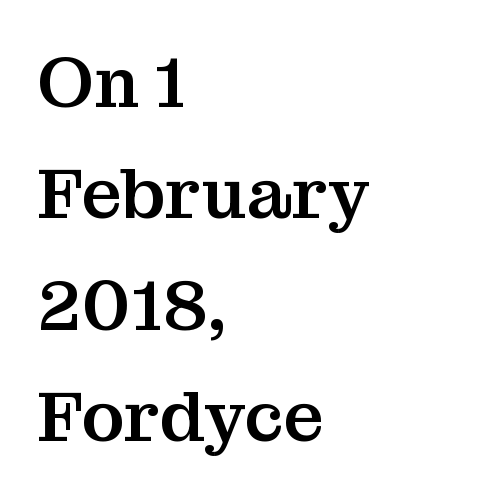
Q: Is the text italic (slanted)? A: No, it is upright.
Q: Is the typeface a serif or a sans-serif typeface? A: Serif.
Q: Is the text underlined? A: No.
Q: How is the paragraph aligned? A: Left-aligned.
Q: Is the spacing between letters normal or unusually wide? A: Normal.
Q: Is the spacing between lines tight, normal or loose? A: Normal.
Q: Width (condensed, normal, or wide)? A: Normal.
Q: Stroke contrast? A: Medium.
Q: x-height? A: Medium.
Q: Monospaced? A: No.
